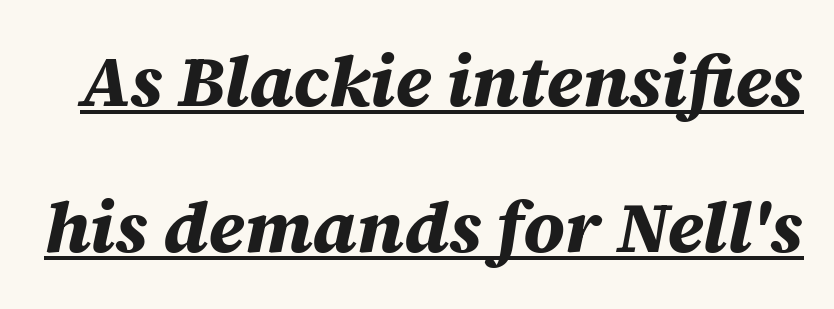
{"italic": "yes", "lean": "right", "slant_degrees": 12, "bold": "yes", "weight": "bold", "width": "normal", "stroke_contrast": "medium", "x_height": "large", "monospaced": "no", "underline": "yes", "line_spacing": "loose", "line_spacing_ratio": 2.03, "letter_spacing": "normal", "letter_spacing_em": 0.0, "glyph_px": 72}
